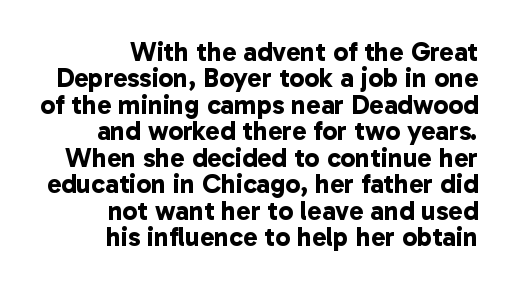
{"bold": "yes", "underline": "no", "align": "right", "line_spacing": "tight", "line_spacing_ratio": 0.98, "letter_spacing": "normal", "letter_spacing_em": 0.0, "glyph_px": 27}
